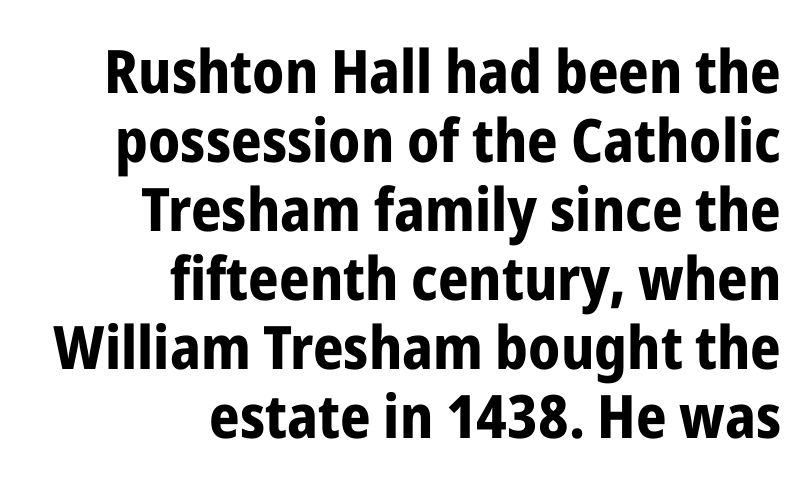
The image shows 60 px bold, condensed sans-serif type, upright; set right-aligned, tight line spacing (1.15x), normal letter spacing, not underlined; low stroke contrast and a medium x-height.
